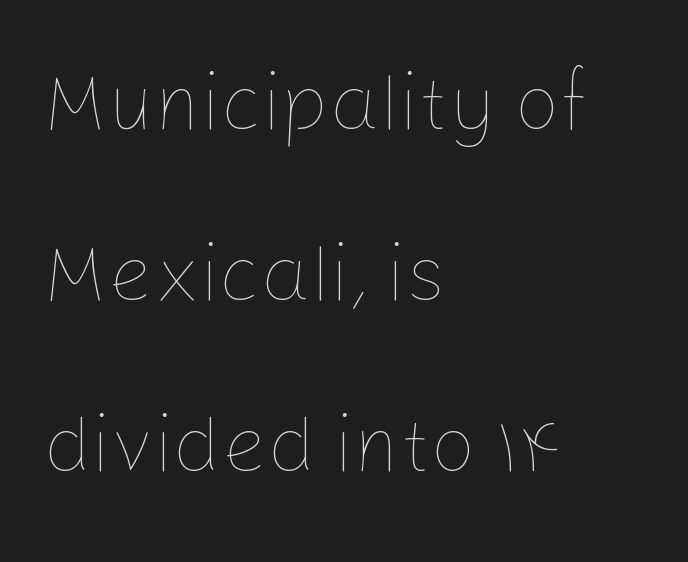
{"italic": "no", "bold": "no", "weight": "thin", "width": "normal", "stroke_contrast": "low", "x_height": "medium", "monospaced": "no", "underline": "no", "align": "left", "line_spacing": "loose", "line_spacing_ratio": 2.14, "letter_spacing": "normal", "letter_spacing_em": 0.0, "glyph_px": 80}
